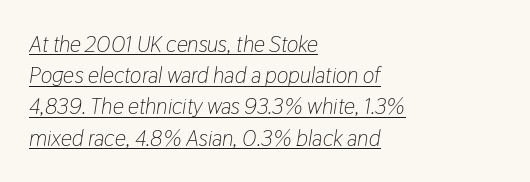
Slant detected: the letters are inclined. The setting favours the left margin, as ordinary paragraphs usually do. Tracking here is standard; glyphs follow each other at the usual distance. Somebody hit Ctrl+U on this one — the words are underlined. Compared with a typical body face, this is equally light or lighter still. The passage shown stacks its lines at a standard gap.
